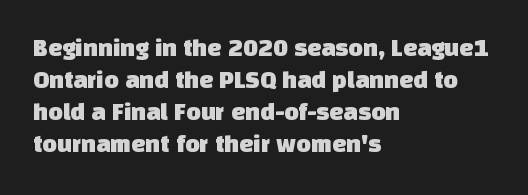
Q: Is the text underlined? A: No.
Q: How is the paragraph aligned? A: Left-aligned.
Q: Is the spacing between letters normal or unusually wide? A: Normal.
Q: Is the spacing between lines tight, normal or loose? A: Normal.
